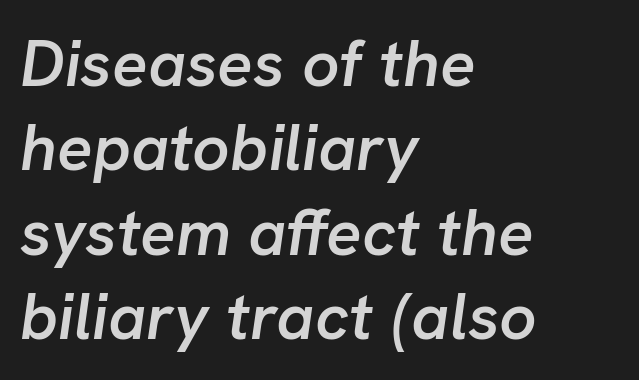
{"italic": "yes", "lean": "right", "slant_degrees": 8, "bold": "semi", "weight": "semibold", "width": "normal", "stroke_contrast": "low", "x_height": "medium", "monospaced": "no", "underline": "no", "align": "left", "line_spacing": "normal", "line_spacing_ratio": 1.28, "letter_spacing": "normal", "letter_spacing_em": 0.0, "glyph_px": 66}
